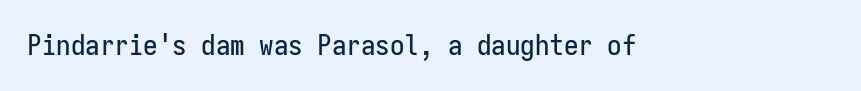
The specimen reads as upright at a glance. Beneath every word, the page is bare. Short note: letters normally spaced. This sample has the even, mechanical cadence of fixed-width lettering.
